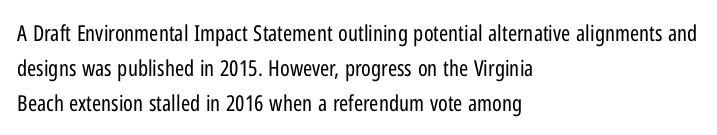
Every stem runs plumb, perpendicular to the baseline. Ink coverage per letter is moderate at most. Does extra space separate the letters? No, they use regular spacing. Line starts are locked; line ends wander. If you measured baseline to baseline, you'd find a middling distance.
